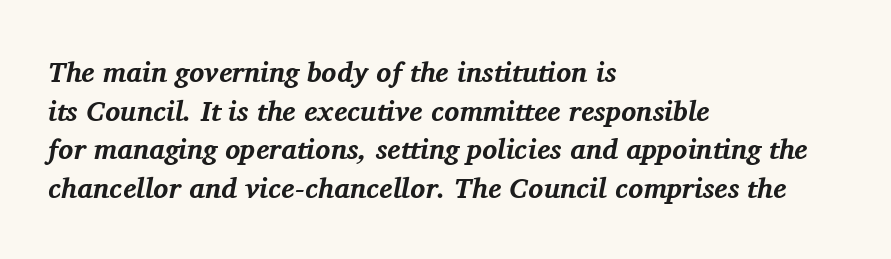
{"serif": "yes", "italic": "yes", "lean": "right", "slant_degrees": 11, "bold": "yes", "weight": "bold", "width": "normal", "stroke_contrast": "medium", "x_height": "medium", "monospaced": "no", "underline": "no", "align": "left", "line_spacing": "normal", "line_spacing_ratio": 1.38, "letter_spacing": "normal", "letter_spacing_em": 0.0, "glyph_px": 28}
